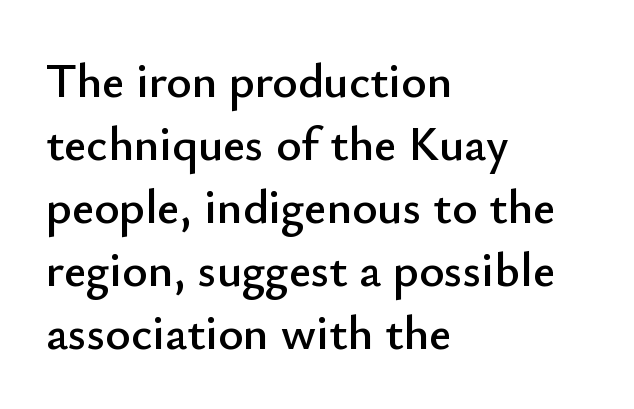
The image shows 48 px sans-serif type, upright; set left-aligned, normal line spacing (1.31x), normal letter spacing, not underlined; low stroke contrast and a small x-height.
